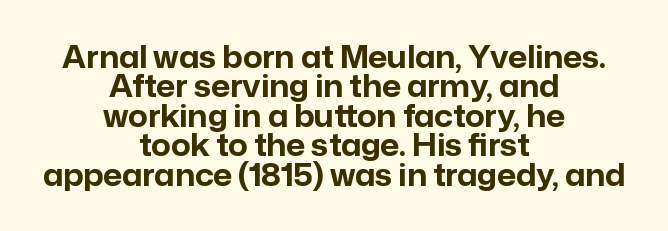
No italicization has been applied; the sample stays upright. Typesetter's note: full bold, strokes at maximum text heaviness. Letter spacing: default. Notice how the passage keeps no hard edge, just a central spine.
